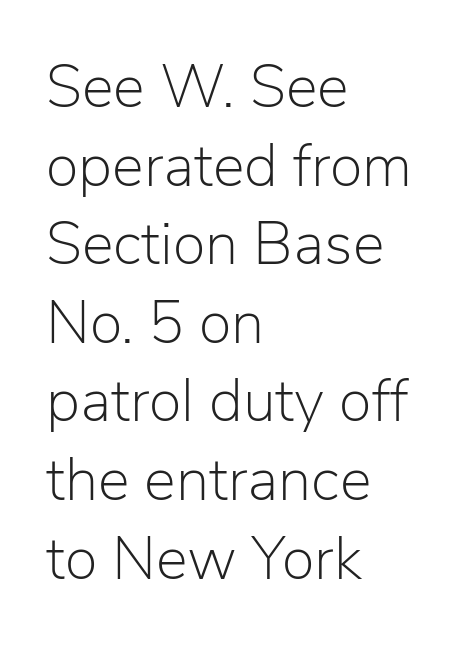
Q: Is the text bold? A: No.
Q: Is the text italic (slanted)? A: No, it is upright.
Q: Is the typeface a serif or a sans-serif typeface? A: Sans-serif.
Q: Is the text underlined? A: No.
Q: How is the paragraph aligned? A: Left-aligned.
Q: Is the spacing between letters normal or unusually wide? A: Normal.
Q: Is the spacing between lines tight, normal or loose? A: Normal.
Q: Width (condensed, normal, or wide)? A: Normal.
Q: Stroke contrast? A: Low.
Q: x-height? A: Medium.
Q: Monospaced? A: No.
